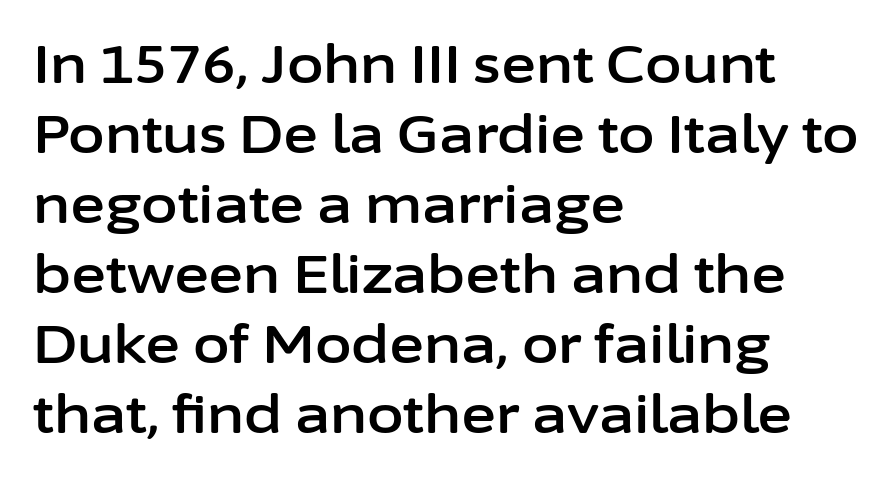
Q: Is the text italic (slanted)? A: No, it is upright.
Q: Is the typeface a serif or a sans-serif typeface? A: Sans-serif.
Q: Is the text underlined? A: No.
Q: How is the paragraph aligned? A: Left-aligned.
Q: Is the spacing between letters normal or unusually wide? A: Normal.
Q: Is the spacing between lines tight, normal or loose? A: Normal.
Q: Width (condensed, normal, or wide)? A: Normal.
Q: Stroke contrast? A: Low.
Q: x-height? A: Medium.
Q: Monospaced? A: No.
